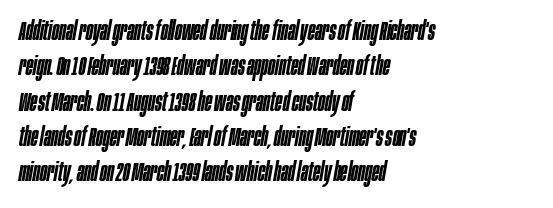
{"italic": "yes", "lean": "right", "slant_degrees": 10, "bold": "semi", "underline": "no", "align": "left", "line_spacing": "normal", "line_spacing_ratio": 1.36, "letter_spacing": "normal", "letter_spacing_em": 0.0, "glyph_px": 26}
